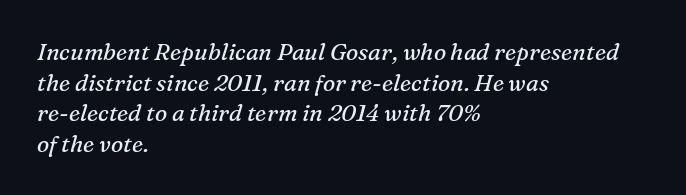
Every row of glyphs begins at an identical x-position on the left. Between one letter and the next there's only the usual sliver of space. The words here are not underlined. These glyphs show unthickened strokes, regular width or finer. The whole block is typeset with a tilt. The rendering uses a moderate line-height, typical for paragraphs.
